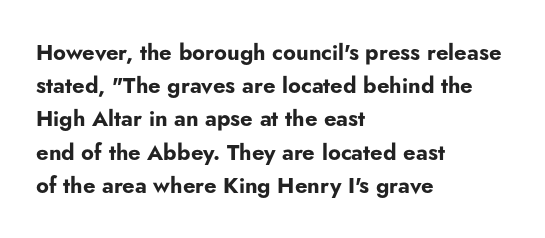
Q: Is the text bold? A: Yes.
Q: Is the text italic (slanted)? A: No, it is upright.
Q: Is the text underlined? A: No.
Q: How is the paragraph aligned? A: Left-aligned.
Q: Is the spacing between letters normal or unusually wide? A: Normal.
Q: Is the spacing between lines tight, normal or loose? A: Normal.
